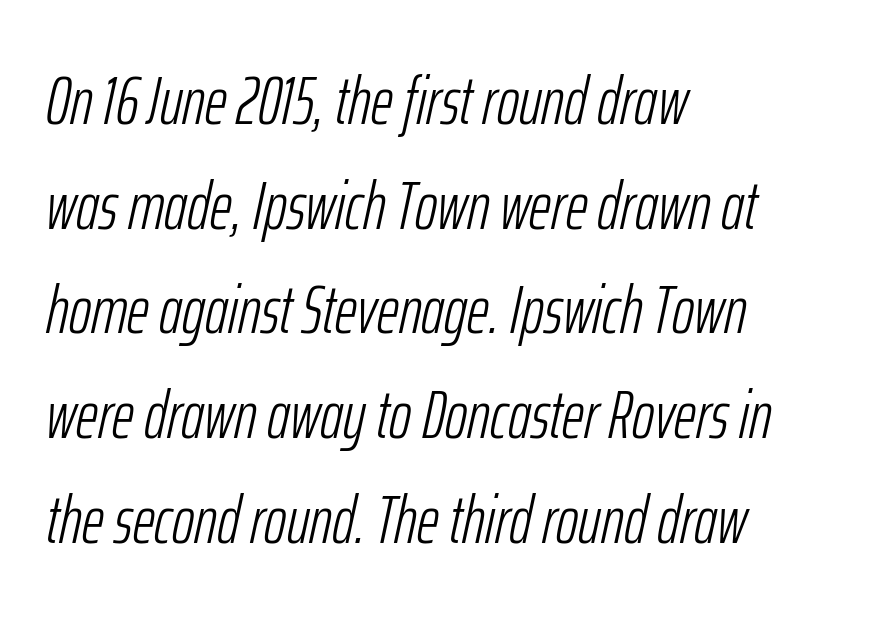
Q: Is the text bold? A: No.
Q: Is the text italic (slanted)? A: Yes, it leans right by about 12 degrees.
Q: Is the text underlined? A: No.
Q: How is the paragraph aligned? A: Left-aligned.
Q: Is the spacing between letters normal or unusually wide? A: Normal.
Q: Is the spacing between lines tight, normal or loose? A: Normal.
Q: Width (condensed, normal, or wide)? A: Condensed.
Q: Stroke contrast? A: Low.
Q: x-height? A: Medium.
Q: Monospaced? A: No.
